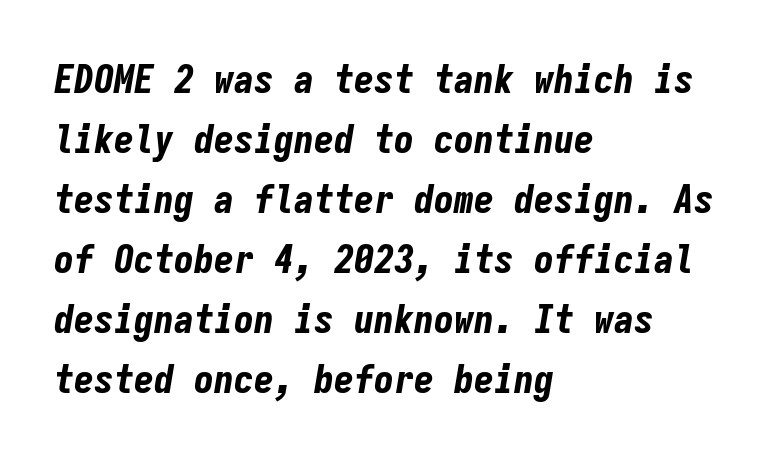
The image shows 40 px bold, condensed type, italic (leaning right), monospaced; set left-aligned, normal line spacing (1.5x), normal letter spacing, not underlined; low stroke contrast and a medium x-height.
